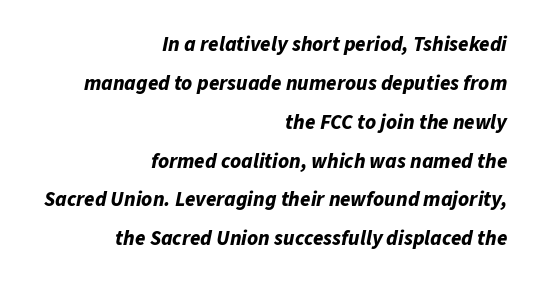
Caption: bold face, heavy strokes. Style check: oblique. Observe the ordinary spacing: letters are neighbours, not strangers. This rendering uses right alignment, leaving the left contour irregular.
